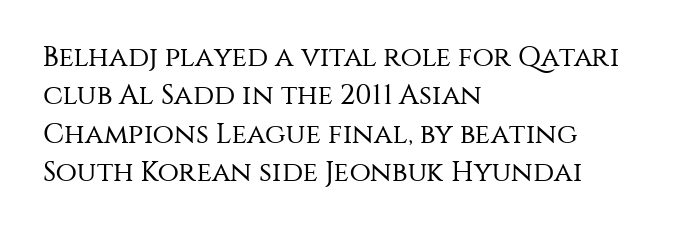
The image shows 28 px regular-weight sans-serif type, upright; set left-aligned, normal line spacing (1.37x), normal letter spacing, not underlined; medium stroke contrast and a large x-height.
